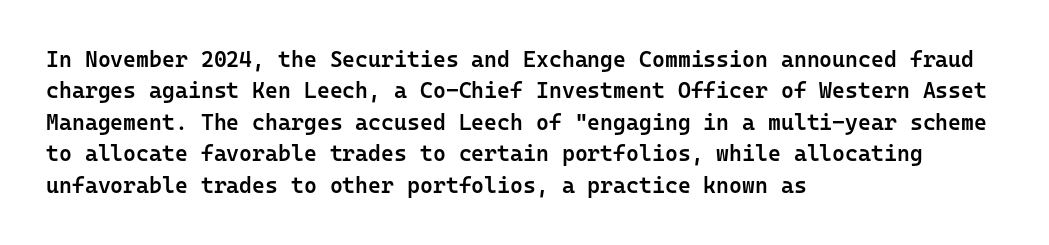
Successive baselines arrive at the customary interval. Horizontally, the lines are justified to the leading edge only. Short note: letters normally spaced. Emphasis by weight is partial: semibold. The gap between lines stays unmarked. Ordinary non-slanted type is in use.
